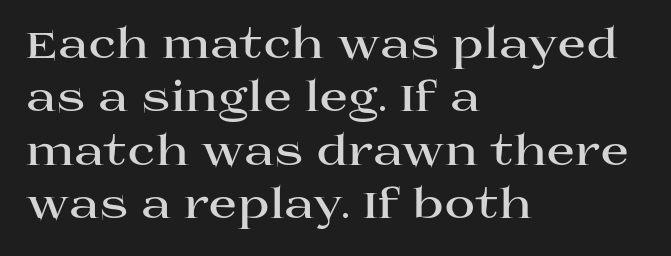
{"serif": "yes", "italic": "no", "bold": "yes", "weight": "bold", "width": "wide", "stroke_contrast": "high", "x_height": "large", "monospaced": "no", "underline": "no", "align": "left", "line_spacing": "normal", "line_spacing_ratio": 1.27, "letter_spacing": "normal", "letter_spacing_em": 0.0, "glyph_px": 42}
